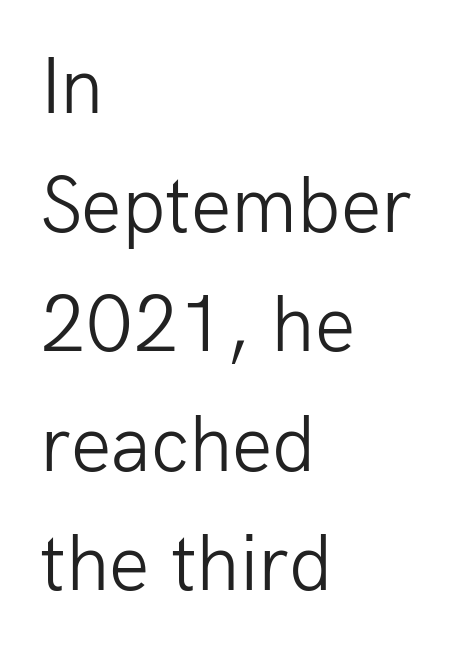
Q: Is the text bold? A: No.
Q: Is the text italic (slanted)? A: No, it is upright.
Q: Is the typeface a serif or a sans-serif typeface? A: Sans-serif.
Q: Is the text underlined? A: No.
Q: How is the paragraph aligned? A: Left-aligned.
Q: Is the spacing between letters normal or unusually wide? A: Normal.
Q: Is the spacing between lines tight, normal or loose? A: Normal.
Q: Width (condensed, normal, or wide)? A: Normal.
Q: Stroke contrast? A: Low.
Q: x-height? A: Medium.
Q: Monospaced? A: No.
